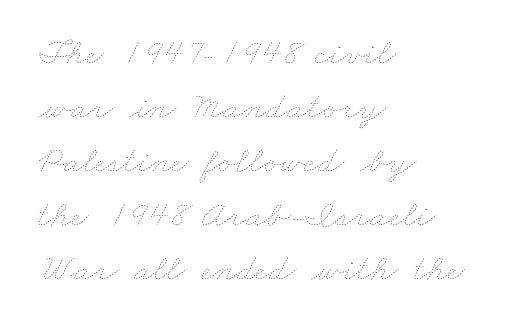
{"bold": "no", "weight": "thin", "width": "wide", "stroke_contrast": "low", "x_height": "small", "monospaced": "no", "underline": "no", "align": "left", "line_spacing": "normal", "line_spacing_ratio": 1.42, "letter_spacing": "normal", "letter_spacing_em": 0.0, "glyph_px": 38}
